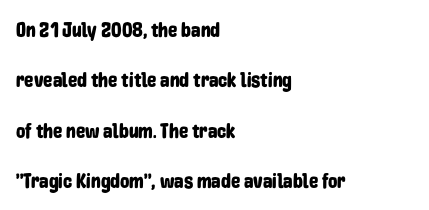
{"italic": "no", "underline": "no", "align": "left", "line_spacing": "loose", "line_spacing_ratio": 2.4, "letter_spacing": "normal", "letter_spacing_em": 0.0, "glyph_px": 21}
